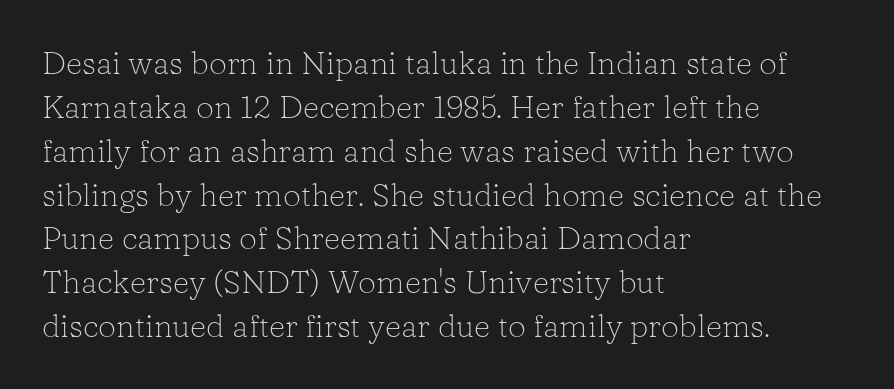
The typesetter chose a ragged-right arrangement here. These lines are rendered in a variable-pitch font. Each letter's strokes conclude with small projecting serifs. The letters sit at their default tracking, neither squeezed nor spread.
